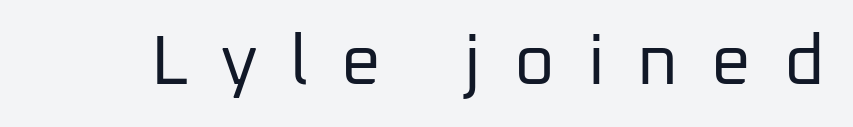
The image shows 70 px regular-weight sans-serif type, upright; set unusually wide letter spacing (+0.47 em), not underlined; low stroke contrast and a medium x-height.
